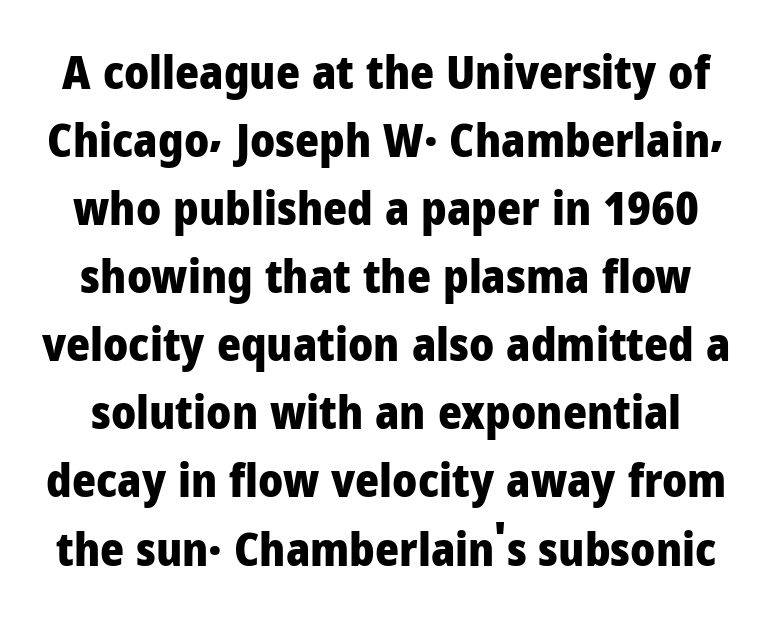
Proportional: the letters do not fall into vertical columns. Descender tails drop into unmarked territory. Serif or sans? Sans — the stroke terminals are bare. In terms of leading, this rendering sits right in the middle. Bold? Absolutely — the strokes are thick and heavy.
